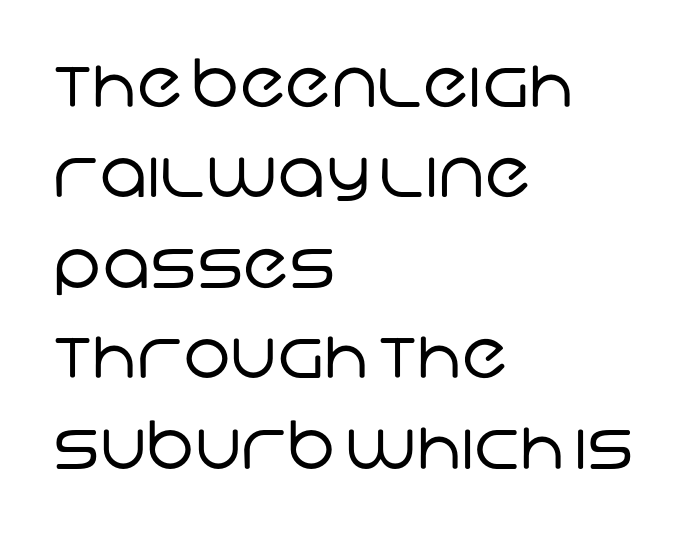
Q: Is the text bold? A: No.
Q: Is the typeface a serif or a sans-serif typeface? A: Sans-serif.
Q: Is the text underlined? A: No.
Q: How is the paragraph aligned? A: Left-aligned.
Q: Is the spacing between letters normal or unusually wide? A: Normal.
Q: Is the spacing between lines tight, normal or loose? A: Normal.
Q: Width (condensed, normal, or wide)? A: Normal.
Q: Stroke contrast? A: Low.
Q: x-height? A: Large.
Q: Monospaced? A: No.
